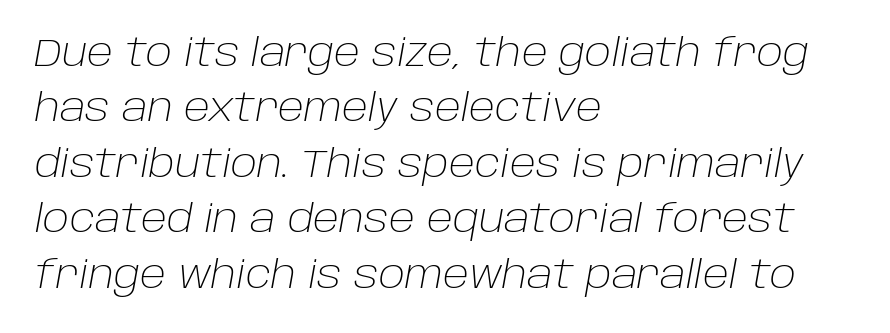
{"italic": "yes", "lean": "right", "slant_degrees": 10, "bold": "no", "weight": "light", "width": "normal", "stroke_contrast": "low", "x_height": "large", "monospaced": "no", "underline": "no", "align": "left", "line_spacing": "normal", "line_spacing_ratio": 1.42, "letter_spacing": "normal", "letter_spacing_em": 0.0, "glyph_px": 39}
